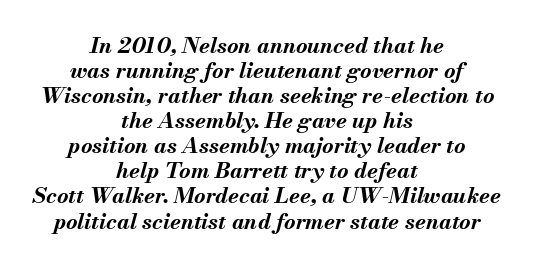
Centered paragraph, ragged on both sides. Heavy, bold letterforms. The space beneath each line is pristine and unruled. Nothing unusual about the tracking: characters are spaced as the font intends. This block would grow much taller if given ordinary leading; it's compressed now. The letters are slanted; this is an italic face.
